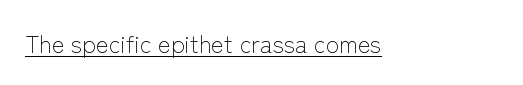
Underlined type. When letters stand straight like this, we call the style roman or upright. The line texture is even and compact thanks to regular tracking. The strokes carry an ordinary text weight at most.
